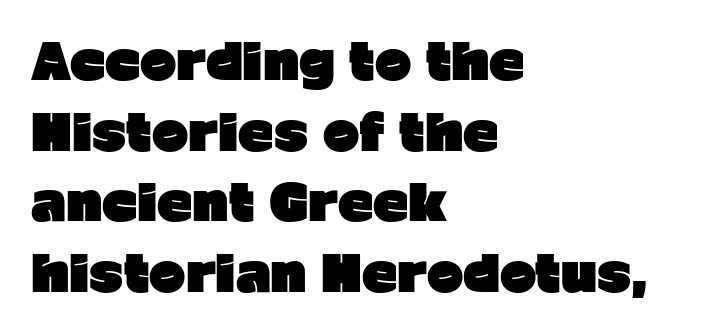
{"serif": "no", "italic": "no", "bold": "yes", "weight": "heavy", "width": "normal", "stroke_contrast": "low", "x_height": "medium", "monospaced": "no", "underline": "no", "align": "left", "line_spacing": "normal", "line_spacing_ratio": 1.44, "letter_spacing": "normal", "letter_spacing_em": 0.0, "glyph_px": 49}
